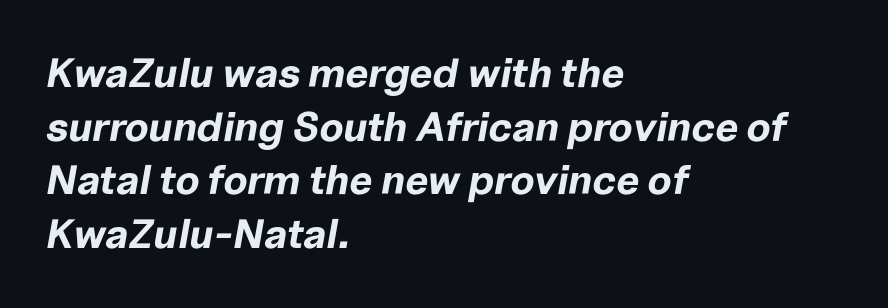
{"italic": "yes", "lean": "right", "slant_degrees": 10, "bold": "yes", "weight": "bold", "width": "normal", "stroke_contrast": "low", "x_height": "medium", "monospaced": "no", "underline": "no", "align": "left", "line_spacing": "normal", "line_spacing_ratio": 1.31, "letter_spacing": "normal", "letter_spacing_em": 0.0, "glyph_px": 41}
